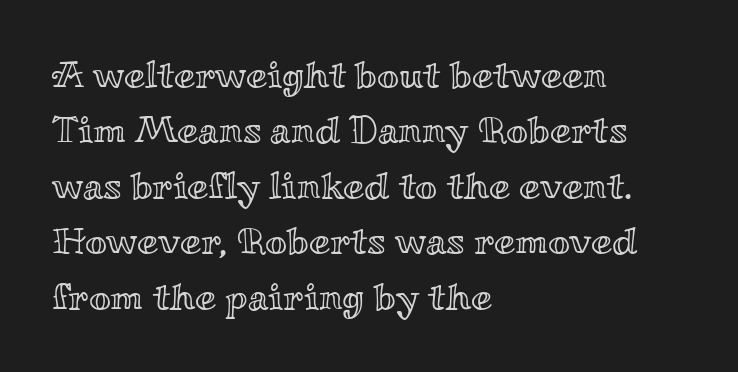
Whoever set this chose a conventional vertical rhythm. Is this a fixed-width face? No — the glyphs have proportional, varying widths. The letters stand straight up with perfectly vertical stems. Rule under the text: the space is simply empty. There is no visible air inserted between adjacent glyphs. Which margin do the lines hug? The left one — the right edge is uneven.
